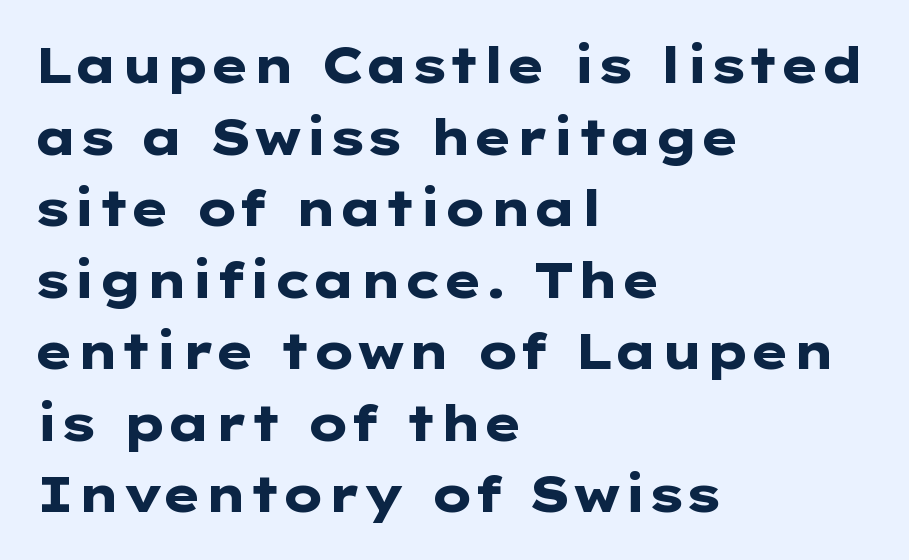
Ascenders rise straight up at ninety degrees. The characters display no serif detailing; their extremities are plain. No extra tracking has been applied to these lines. Reading down the block, your eye returns to a fixed left position each line. Clear beneath every line of the passage. What's the leading like? Ordinary, nothing unusual.
